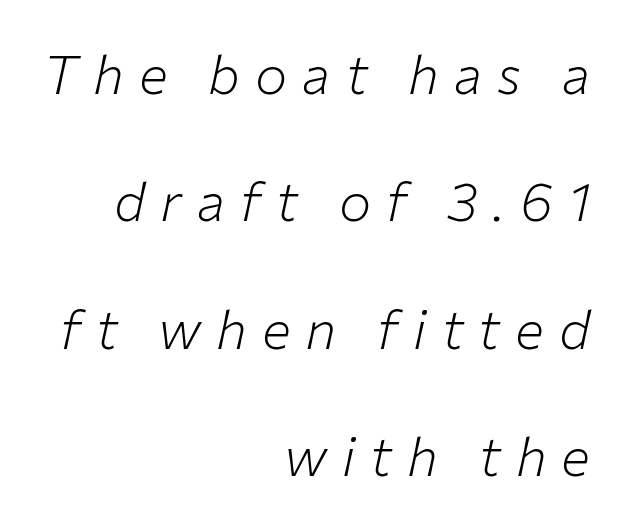
{"italic": "yes", "lean": "right", "slant_degrees": 12, "bold": "no", "weight": "light", "width": "normal", "stroke_contrast": "low", "x_height": "medium", "monospaced": "no", "underline": "no", "align": "right", "line_spacing": "loose", "line_spacing_ratio": 2.36, "letter_spacing": "wide", "letter_spacing_em": 0.28, "glyph_px": 54}
